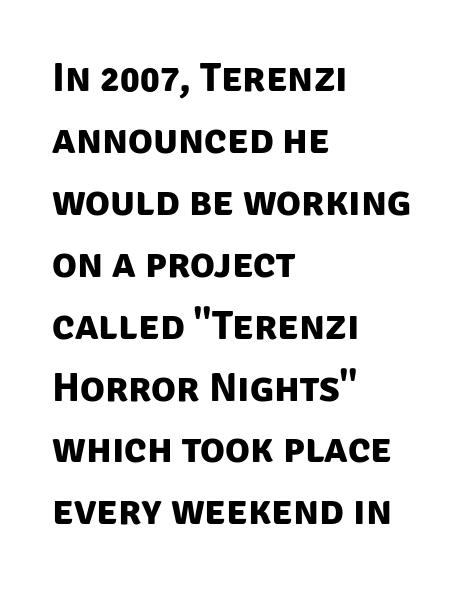
The image shows 41 px bold sans-serif type; set left-aligned, normal line spacing (1.51x), normal letter spacing, not underlined; low stroke contrast and a large x-height.
